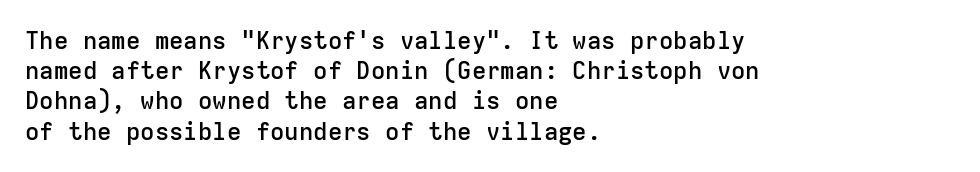
{"italic": "no", "bold": "semi", "underline": "no", "align": "left", "line_spacing": "normal", "line_spacing_ratio": 1.26, "letter_spacing": "normal", "letter_spacing_em": 0.0, "glyph_px": 24}
